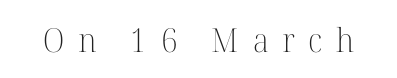
Is this a sans? No — the strokes have serifs. The weight tops out at a normal text grade. Clear beneath every line of the passage. Think of a printed novel: that variable character pitch is what you see here.
